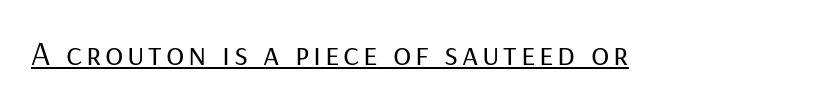
The image shows 34 px regular-weight sans-serif type, upright; set underlined; low stroke contrast and a medium x-height.
